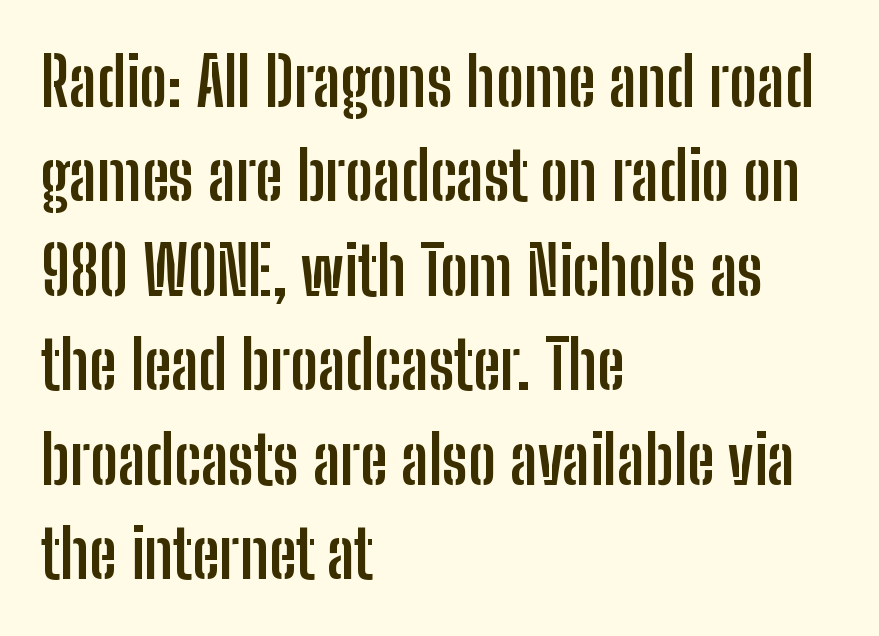
Q: Is the text bold? A: Yes.
Q: Is the text italic (slanted)? A: No, it is upright.
Q: Is the typeface a serif or a sans-serif typeface? A: Sans-serif.
Q: Is the text underlined? A: No.
Q: How is the paragraph aligned? A: Left-aligned.
Q: Is the spacing between letters normal or unusually wide? A: Normal.
Q: Is the spacing between lines tight, normal or loose? A: Normal.
Q: Width (condensed, normal, or wide)? A: Condensed.
Q: Stroke contrast? A: Low.
Q: x-height? A: Medium.
Q: Monospaced? A: No.
